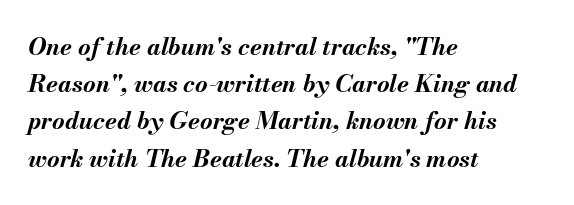
The image shows 24 px bold type, italic (leaning right); set left-aligned, normal line spacing (1.55x), normal letter spacing, not underlined.
